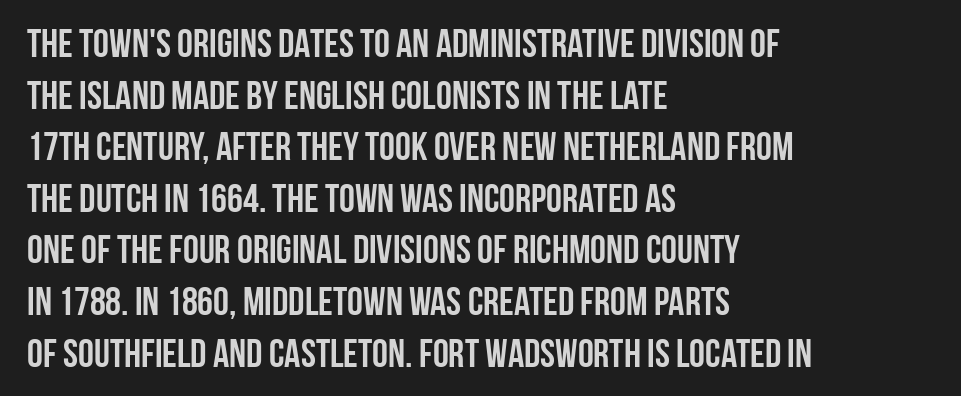
{"serif": "no", "italic": "no", "bold": "yes", "weight": "semibold", "width": "condensed", "stroke_contrast": "low", "x_height": "large", "monospaced": "no", "underline": "no", "align": "left", "line_spacing": "normal", "line_spacing_ratio": 1.29, "letter_spacing": "normal", "letter_spacing_em": 0.0, "glyph_px": 40}
